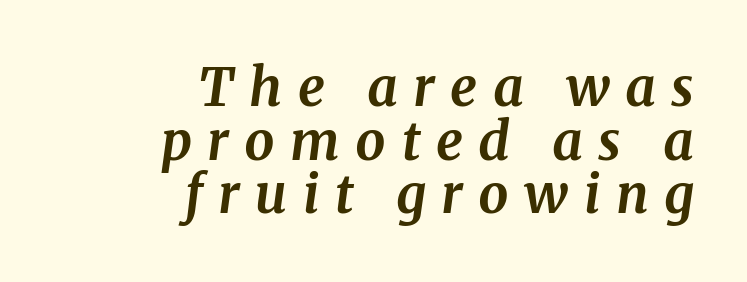
{"serif": "yes", "italic": "yes", "lean": "right", "slant_degrees": 8, "bold": "yes", "weight": "bold", "width": "normal", "stroke_contrast": "medium", "x_height": "medium", "monospaced": "no", "underline": "no", "align": "right", "line_spacing": "tight", "line_spacing_ratio": 1.01, "letter_spacing": "wide", "letter_spacing_em": 0.29, "glyph_px": 53}
